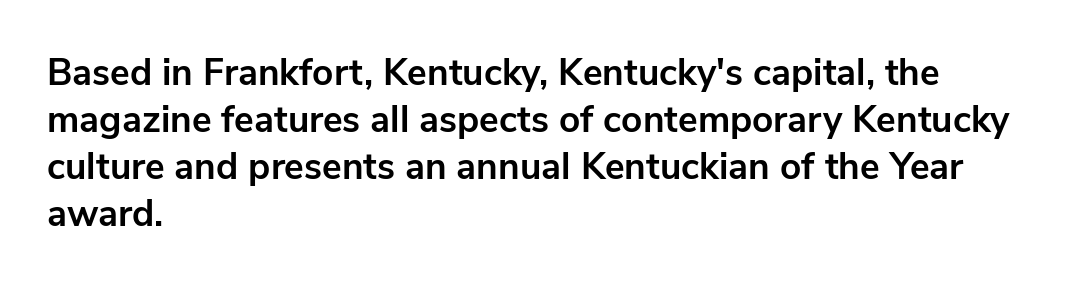
{"serif": "no", "italic": "no", "bold": "yes", "weight": "bold", "width": "normal", "stroke_contrast": "low", "x_height": "medium", "monospaced": "no", "underline": "no", "align": "left", "line_spacing": "normal", "line_spacing_ratio": 1.27, "letter_spacing": "normal", "letter_spacing_em": 0.0, "glyph_px": 37}
